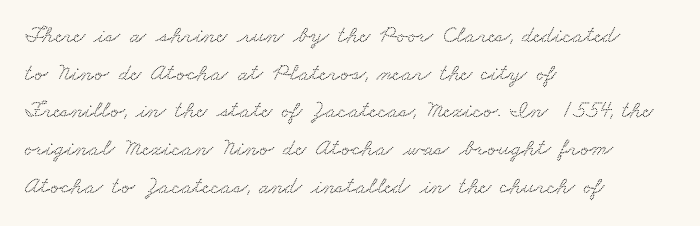
The image shows 24 px text type; set left-aligned, normal line spacing (1.57x), normal letter spacing, not underlined.
